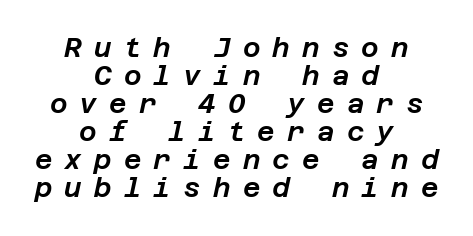
Q: Is the text italic (slanted)? A: Yes, it leans right by about 12 degrees.
Q: Is the text underlined? A: No.
Q: How is the paragraph aligned? A: Centered.
Q: Is the spacing between letters normal or unusually wide? A: Unusually wide.
Q: Is the spacing between lines tight, normal or loose? A: Tight.
